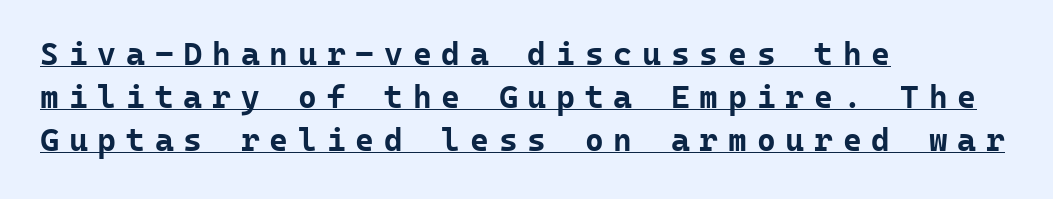
These lines are rendered in a fixed-pitch font. Notice how the stems are strictly vertical — no italics here. You could only call the tracking loose — the letters float apart. Decoration check: the copy is underlined.
